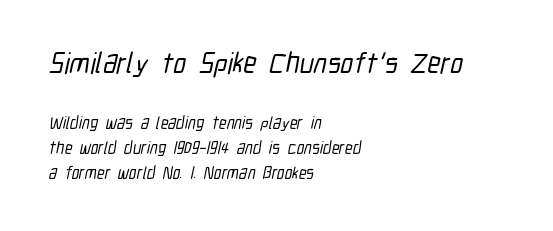
Q: Is the typeface a serif or a sans-serif typeface? A: Sans-serif.
Q: Is the text underlined? A: No.
Q: How is the paragraph aligned? A: Left-aligned.
Q: Is the spacing between letters normal or unusually wide? A: Normal.
Q: Is the spacing between lines tight, normal or loose? A: Normal.
Q: Which block of text is set in a larger size, the first (top) or the second (bottom)? A: The first (top) one.
Q: Width (condensed, normal, or wide)? A: Condensed.
Q: Stroke contrast? A: Low.
Q: x-height? A: Medium.
Q: Monospaced? A: No.
